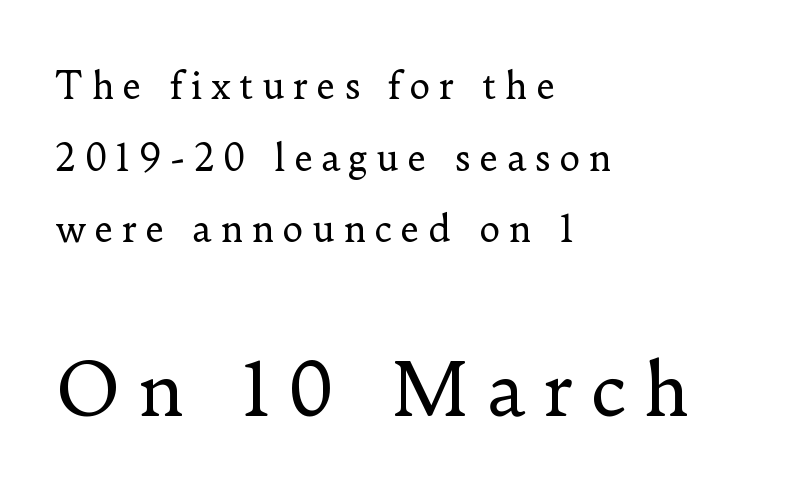
The image shows 73 px regular-weight serif type, upright; set left-aligned, loose line spacing (1.99x), unusually wide letter spacing (+0.23 em), not underlined; the second (bottom) block is 2.03x larger; low stroke contrast and a small x-height.
